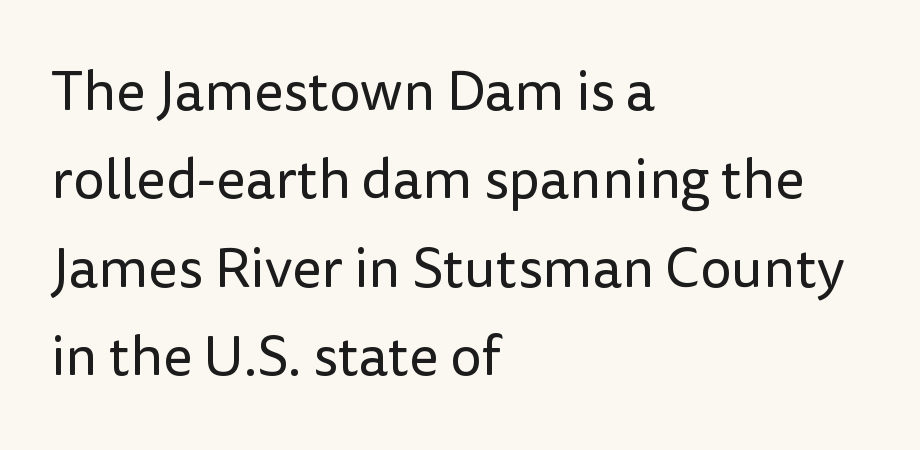
The image shows 56 px regular-weight sans-serif type, upright; set left-aligned, normal line spacing (1.58x), normal letter spacing, not underlined; low stroke contrast and a medium x-height.
